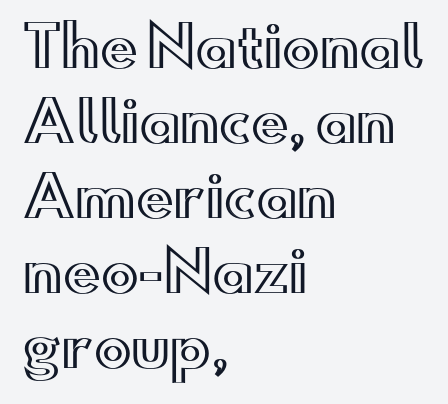
Q: Is the text italic (slanted)? A: No, it is upright.
Q: Is the text underlined? A: No.
Q: How is the paragraph aligned? A: Left-aligned.
Q: Is the spacing between letters normal or unusually wide? A: Normal.
Q: Is the spacing between lines tight, normal or loose? A: Normal.
Q: Width (condensed, normal, or wide)? A: Wide.
Q: x-height? A: Small.
Q: Monospaced? A: No.
